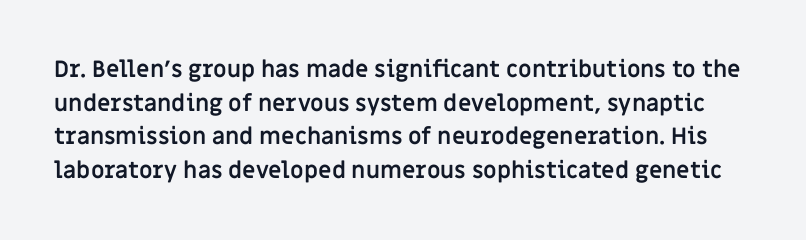
Q: Is the text bold? A: Yes.
Q: Is the text italic (slanted)? A: No, it is upright.
Q: Is the text underlined? A: No.
Q: Is the spacing between letters normal or unusually wide? A: Normal.
Q: Is the spacing between lines tight, normal or loose? A: Normal.
